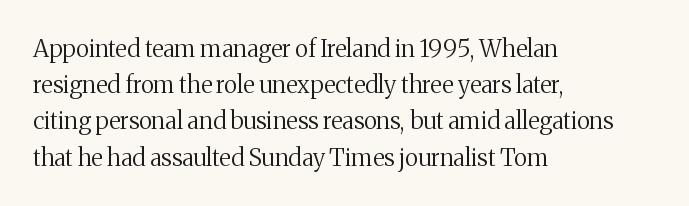
Q: Is the text bold? A: No.
Q: Is the text italic (slanted)? A: No, it is upright.
Q: Is the text underlined? A: No.
Q: How is the paragraph aligned? A: Left-aligned.
Q: Is the spacing between letters normal or unusually wide? A: Normal.
Q: Is the spacing between lines tight, normal or loose? A: Normal.
